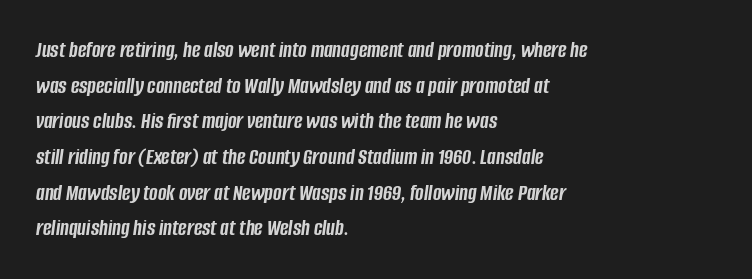
Q: Is the text bold? A: Yes.
Q: Is the text italic (slanted)? A: Yes, it leans right by about 8 degrees.
Q: Is the text underlined? A: No.
Q: How is the paragraph aligned? A: Left-aligned.
Q: Is the spacing between letters normal or unusually wide? A: Normal.
Q: Is the spacing between lines tight, normal or loose? A: Normal.
